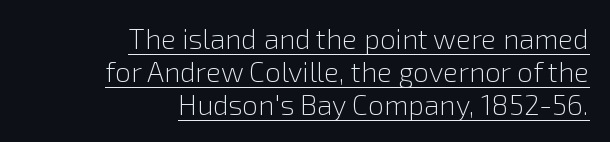
{"serif": "no", "italic": "no", "bold": "no", "weight": "light", "width": "normal", "x_height": "medium", "monospaced": "no", "underline": "yes", "align": "right", "line_spacing_ratio": 1.17, "letter_spacing": "normal", "letter_spacing_em": 0.0, "glyph_px": 28}
